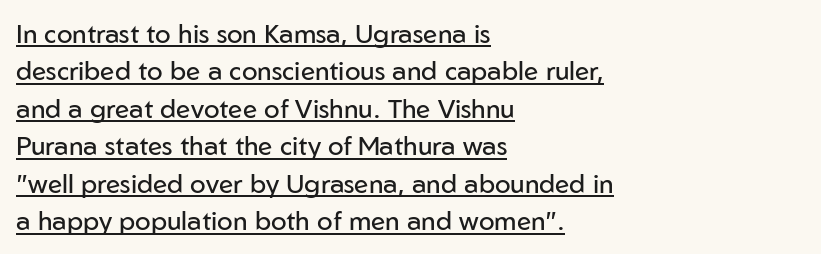
Q: Is the text bold? A: No.
Q: Is the text italic (slanted)? A: No, it is upright.
Q: Is the text underlined? A: Yes.
Q: How is the paragraph aligned? A: Left-aligned.
Q: Is the spacing between letters normal or unusually wide? A: Normal.
Q: Is the spacing between lines tight, normal or loose? A: Normal.
